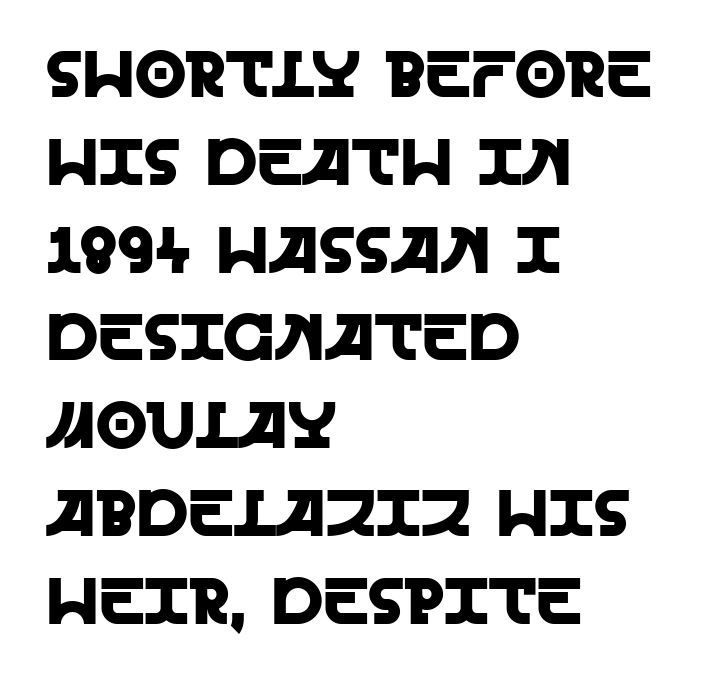
The image shows 66 px sans-serif type, upright; set left-aligned, normal line spacing (1.33x), normal letter spacing, not underlined; a large x-height.
